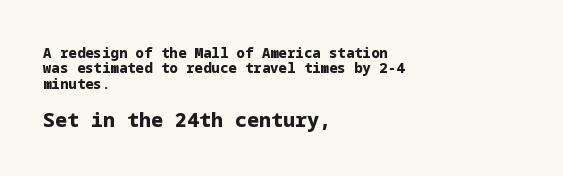
{"italic": "no", "bold": "yes", "underline": "no", "align": "left", "line_spacing": "tight", "line_spacing_ratio": 1.09, "letter_spacing": "normal", "letter_spacing_em": 0.0, "larger_block": "second", "size_ratio": 1.43, "glyph_px": 20}
